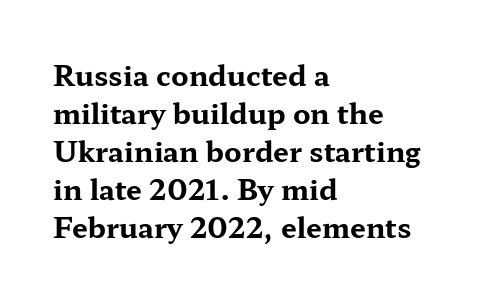
Q: Is the text bold? A: Yes.
Q: Is the text italic (slanted)? A: No, it is upright.
Q: Is the typeface a serif or a sans-serif typeface? A: Serif.
Q: Is the text underlined? A: No.
Q: How is the paragraph aligned? A: Left-aligned.
Q: Is the spacing between letters normal or unusually wide? A: Normal.
Q: Is the spacing between lines tight, normal or loose? A: Normal.
Q: Width (condensed, normal, or wide)? A: Wide.
Q: Stroke contrast? A: Medium.
Q: x-height? A: Medium.
Q: Monospaced? A: No.
